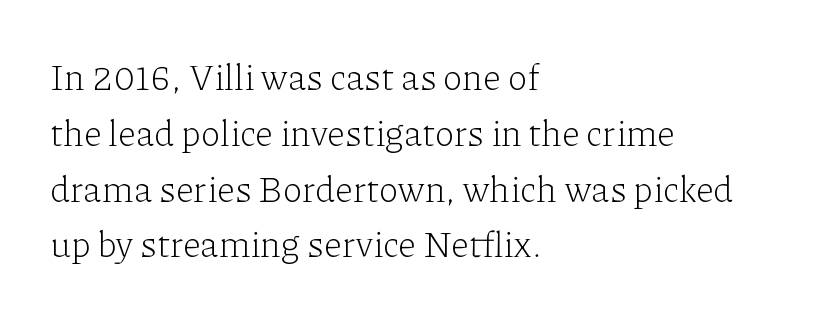
{"serif": "yes", "italic": "no", "bold": "no", "weight": "light", "width": "normal", "stroke_contrast": "low", "x_height": "medium", "monospaced": "no", "underline": "no", "align": "left", "line_spacing": "normal", "line_spacing_ratio": 1.55, "letter_spacing": "normal", "letter_spacing_em": 0.0, "glyph_px": 36}
